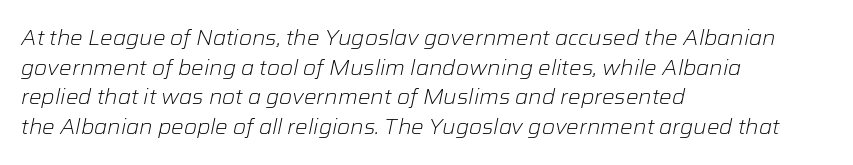
{"italic": "yes", "lean": "right", "slant_degrees": 12, "bold": "no", "underline": "no", "align": "left", "line_spacing": "normal", "line_spacing_ratio": 1.41, "letter_spacing": "normal", "letter_spacing_em": 0.0, "glyph_px": 21}
